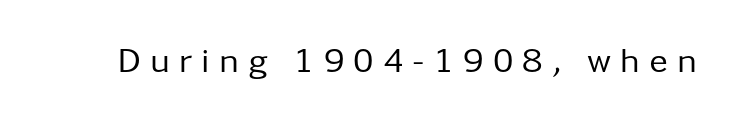
Q: Is the text bold? A: No.
Q: Is the text italic (slanted)? A: No, it is upright.
Q: Is the typeface a serif or a sans-serif typeface? A: Sans-serif.
Q: Is the text underlined? A: No.
Q: Is the spacing between letters normal or unusually wide? A: Unusually wide.
Q: Width (condensed, normal, or wide)? A: Normal.
Q: Stroke contrast? A: Low.
Q: x-height? A: Medium.
Q: Monospaced? A: No.
